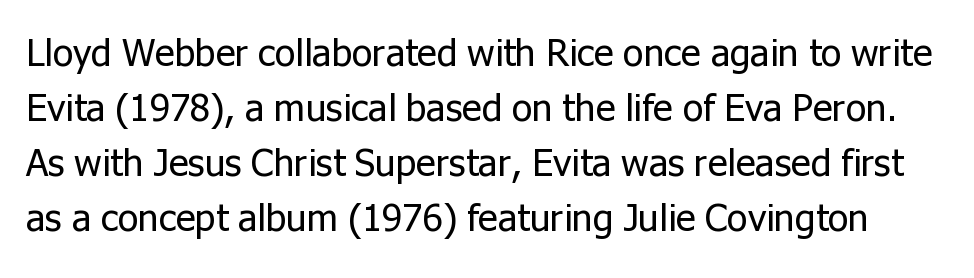
The image shows 38 px regular-weight sans-serif type, upright; set normal line spacing (1.45x), normal letter spacing, not underlined; low stroke contrast and a medium x-height.
